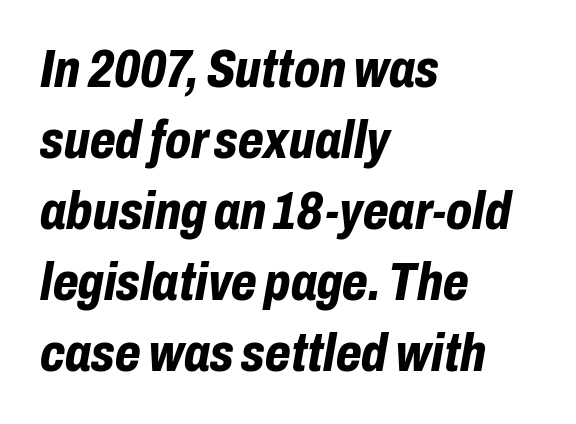
{"italic": "yes", "lean": "right", "slant_degrees": 10, "bold": "yes", "weight": "bold", "width": "condensed", "stroke_contrast": "low", "x_height": "medium", "monospaced": "no", "underline": "no", "align": "left", "line_spacing": "normal", "line_spacing_ratio": 1.34, "letter_spacing": "normal", "letter_spacing_em": 0.0, "glyph_px": 53}
